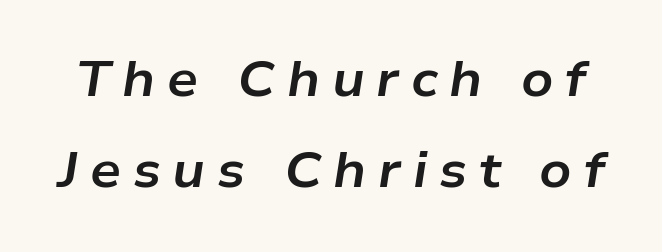
Q: Is the text bold? A: Yes.
Q: Is the text italic (slanted)? A: Yes, it leans right by about 9 degrees.
Q: Is the text underlined? A: No.
Q: Is the spacing between letters normal or unusually wide? A: Unusually wide.
Q: Width (condensed, normal, or wide)? A: Wide.
Q: Stroke contrast? A: Low.
Q: x-height? A: Medium.
Q: Monospaced? A: No.
